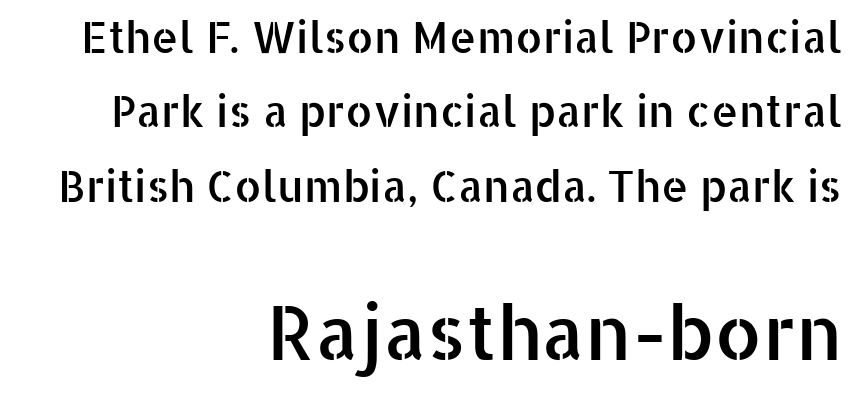
{"serif": "no", "italic": "no", "width": "normal", "stroke_contrast": "low", "x_height": "medium", "monospaced": "no", "underline": "no", "align": "right", "line_spacing_ratio": 1.73, "letter_spacing": "normal", "letter_spacing_em": 0.0, "larger_block": "second", "size_ratio": 1.74, "glyph_px": 75}
